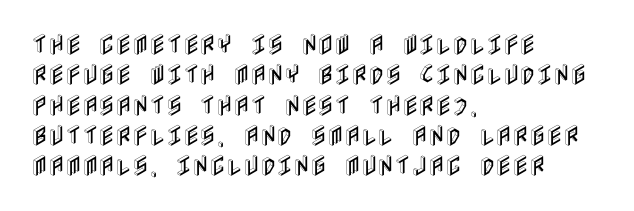
Q: Is the text italic (slanted)? A: No, it is upright.
Q: Is the text underlined? A: No.
Q: How is the paragraph aligned? A: Left-aligned.
Q: Is the spacing between letters normal or unusually wide? A: Normal.
Q: Is the spacing between lines tight, normal or loose? A: Normal.
